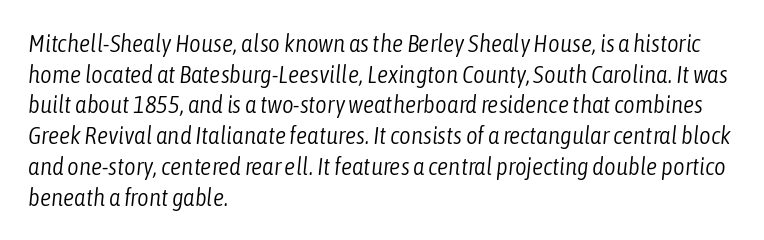
The image shows 25 px text type, italic (leaning right); set left-aligned, line spacing 1.23x, normal letter spacing, not underlined.
